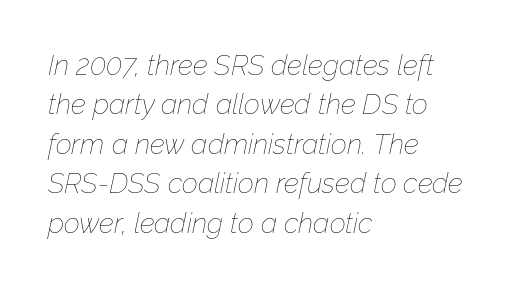
Q: Is the text bold? A: No.
Q: Is the text italic (slanted)? A: Yes, it leans right by about 12 degrees.
Q: Is the text underlined? A: No.
Q: How is the paragraph aligned? A: Left-aligned.
Q: Is the spacing between letters normal or unusually wide? A: Normal.
Q: Is the spacing between lines tight, normal or loose? A: Normal.
Q: Width (condensed, normal, or wide)? A: Normal.
Q: Stroke contrast? A: Low.
Q: x-height? A: Medium.
Q: Monospaced? A: No.
